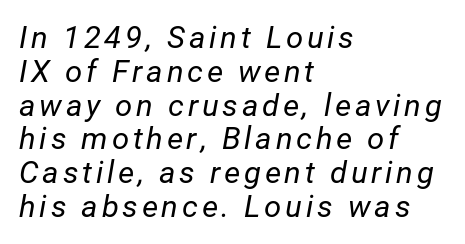
The image shows 31 px regular-weight type, italic (leaning right); set left-aligned, tight line spacing (1.09x), not underlined; low stroke contrast and a medium x-height.
